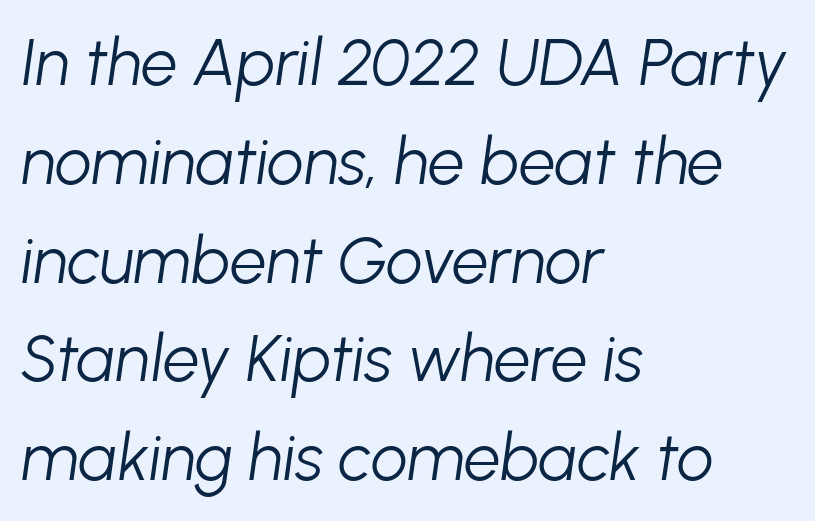
Q: Is the text bold? A: No.
Q: Is the text italic (slanted)? A: Yes, it leans right by about 8 degrees.
Q: Is the text underlined? A: No.
Q: How is the paragraph aligned? A: Left-aligned.
Q: Is the spacing between letters normal or unusually wide? A: Normal.
Q: Is the spacing between lines tight, normal or loose? A: Normal.
Q: Width (condensed, normal, or wide)? A: Normal.
Q: Stroke contrast? A: Low.
Q: x-height? A: Medium.
Q: Monospaced? A: No.
